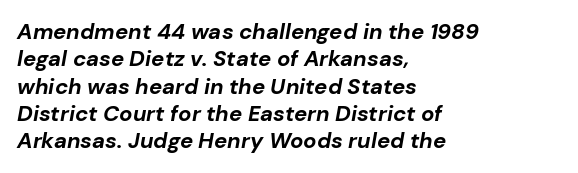
Q: Is the text bold? A: Yes.
Q: Is the text italic (slanted)? A: Yes, it leans right by about 10 degrees.
Q: Is the text underlined? A: No.
Q: How is the paragraph aligned? A: Left-aligned.
Q: Is the spacing between letters normal or unusually wide? A: Normal.
